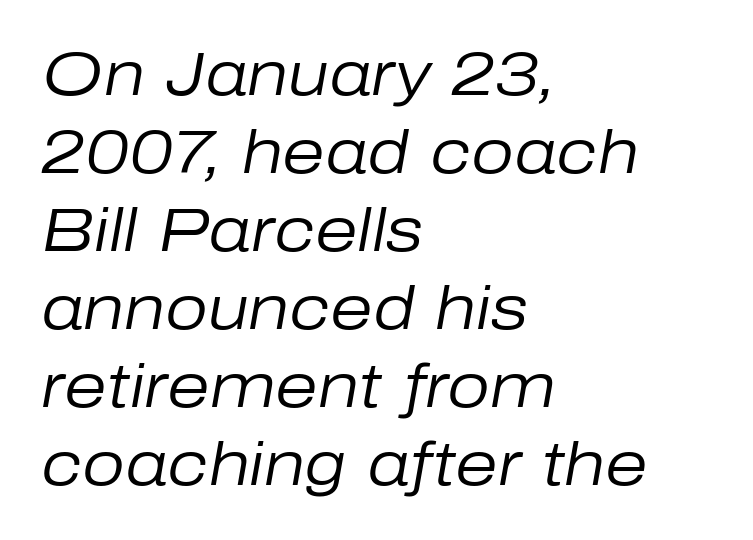
{"italic": "yes", "lean": "right", "slant_degrees": 10, "bold": "no", "weight": "regular", "width": "normal", "stroke_contrast": "low", "x_height": "medium", "monospaced": "no", "underline": "no", "align": "left", "line_spacing": "normal", "line_spacing_ratio": 1.28, "letter_spacing": "normal", "letter_spacing_em": 0.0, "glyph_px": 61}
